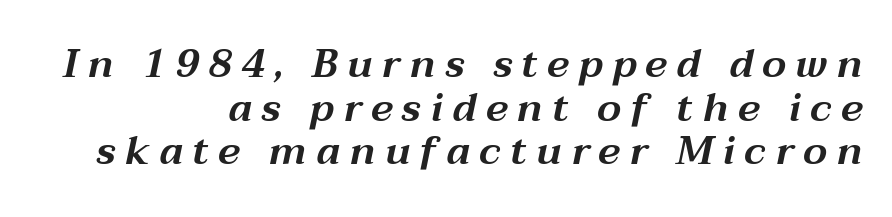
{"italic": "yes", "lean": "right", "slant_degrees": 12, "width": "wide", "stroke_contrast": "medium", "x_height": "medium", "monospaced": "no", "underline": "no", "align": "right", "line_spacing": "tight", "line_spacing_ratio": 1.09, "letter_spacing": "wide", "letter_spacing_em": 0.23, "glyph_px": 40}
